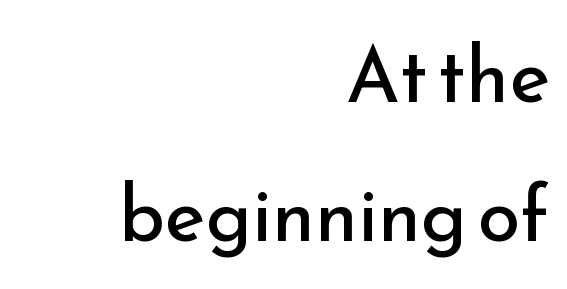
The image shows 77 px regular-weight sans-serif type, upright; set right-aligned, line spacing 1.8x, normal letter spacing, not underlined; low stroke contrast and a small x-height.
